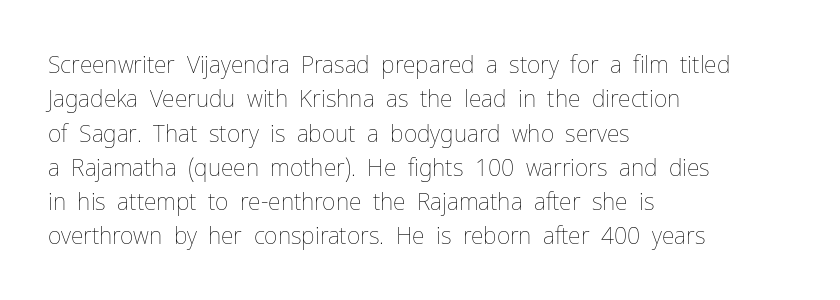
Q: Is the text bold? A: No.
Q: Is the text italic (slanted)? A: No, it is upright.
Q: Is the text underlined? A: No.
Q: How is the paragraph aligned? A: Left-aligned.
Q: Is the spacing between letters normal or unusually wide? A: Normal.
Q: Is the spacing between lines tight, normal or loose? A: Normal.
